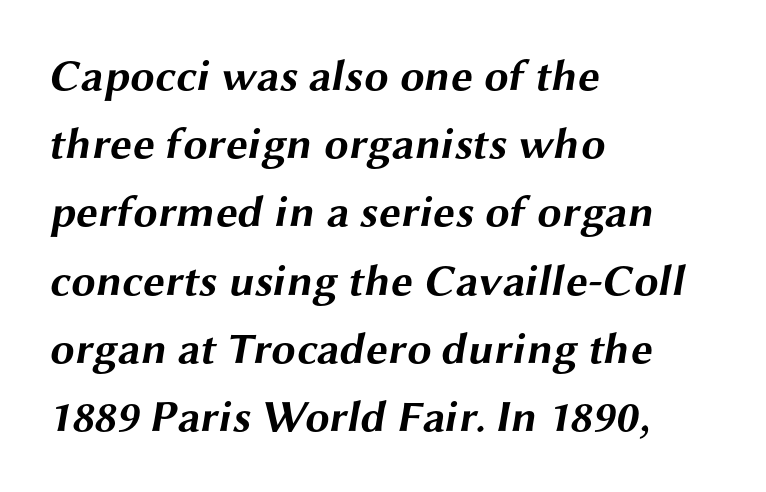
Q: Is the text bold? A: Yes.
Q: Is the typeface a serif or a sans-serif typeface? A: Sans-serif.
Q: Is the text underlined? A: No.
Q: How is the paragraph aligned? A: Left-aligned.
Q: Is the spacing between letters normal or unusually wide? A: Normal.
Q: Is the spacing between lines tight, normal or loose? A: Normal.
Q: Width (condensed, normal, or wide)? A: Wide.
Q: Stroke contrast? A: Medium.
Q: x-height? A: Medium.
Q: Monospaced? A: No.
